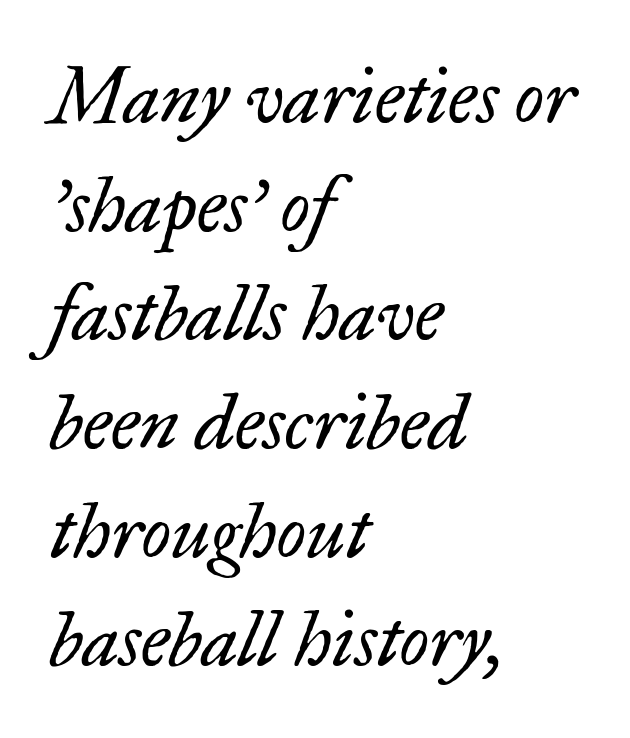
Q: Is the text bold? A: No.
Q: Is the text italic (slanted)? A: Yes, it leans right by about 17 degrees.
Q: Is the typeface a serif or a sans-serif typeface? A: Serif.
Q: Is the text underlined? A: No.
Q: How is the paragraph aligned? A: Left-aligned.
Q: Is the spacing between letters normal or unusually wide? A: Normal.
Q: Is the spacing between lines tight, normal or loose? A: Normal.
Q: Width (condensed, normal, or wide)? A: Normal.
Q: Stroke contrast? A: Low.
Q: x-height? A: Small.
Q: Monospaced? A: No.
